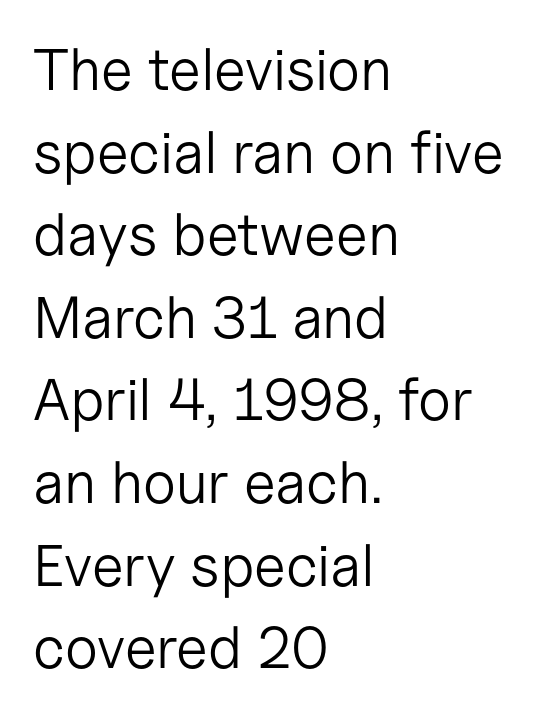
{"serif": "no", "italic": "no", "bold": "no", "weight": "light", "width": "normal", "stroke_contrast": "low", "x_height": "medium", "monospaced": "no", "underline": "no", "align": "left", "line_spacing": "normal", "line_spacing_ratio": 1.4, "letter_spacing": "normal", "letter_spacing_em": 0.0, "glyph_px": 59}
